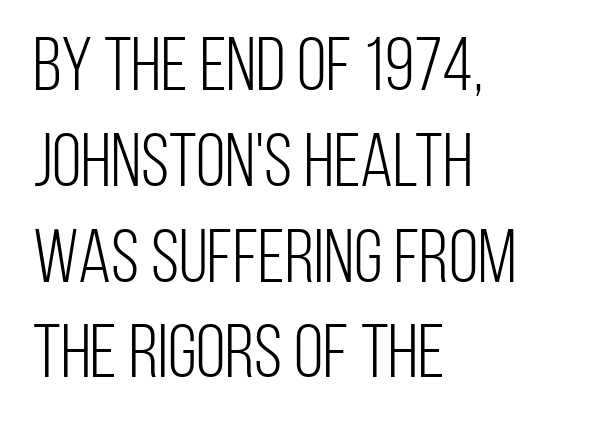
{"serif": "no", "italic": "no", "bold": "no", "weight": "light", "width": "condensed", "stroke_contrast": "low", "x_height": "large", "monospaced": "no", "underline": "no", "align": "left", "line_spacing": "normal", "line_spacing_ratio": 1.26, "letter_spacing": "normal", "letter_spacing_em": 0.0, "glyph_px": 76}
